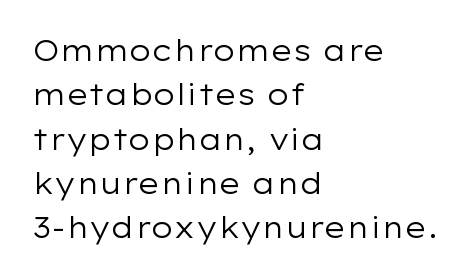
Q: Is the text bold? A: No.
Q: Is the text italic (slanted)? A: No, it is upright.
Q: Is the typeface a serif or a sans-serif typeface? A: Sans-serif.
Q: Is the text underlined? A: No.
Q: How is the paragraph aligned? A: Left-aligned.
Q: Is the spacing between letters normal or unusually wide? A: Normal.
Q: Is the spacing between lines tight, normal or loose? A: Normal.
Q: Width (condensed, normal, or wide)? A: Wide.
Q: Stroke contrast? A: Low.
Q: x-height? A: Medium.
Q: Monospaced? A: No.
